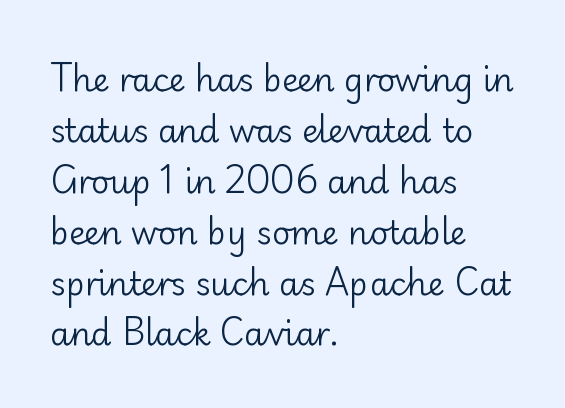
Q: Is the text bold? A: No.
Q: Is the text italic (slanted)? A: No, it is upright.
Q: Is the typeface a serif or a sans-serif typeface? A: Sans-serif.
Q: Is the text underlined? A: No.
Q: How is the paragraph aligned? A: Left-aligned.
Q: Is the spacing between letters normal or unusually wide? A: Normal.
Q: Is the spacing between lines tight, normal or loose? A: Normal.
Q: Width (condensed, normal, or wide)? A: Normal.
Q: Stroke contrast? A: Low.
Q: x-height? A: Small.
Q: Monospaced? A: No.
